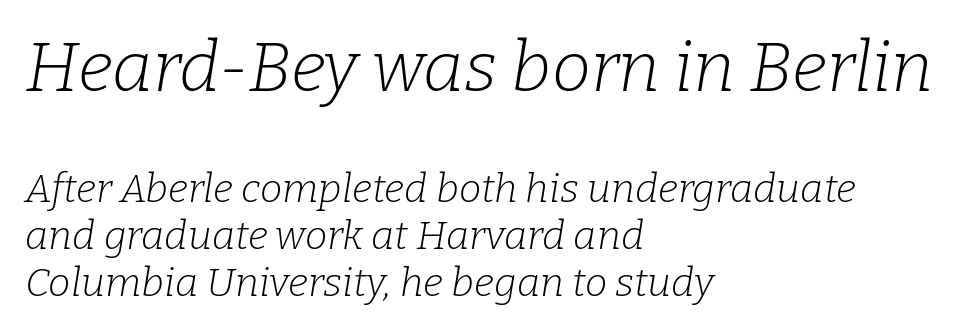
Unlike a clean sans, this face finishes its strokes with serifs. Caption: standard tracking, unaltered. These lines are rendered in a variable-pitch font. Underline: absent. The font sits on the lighter half of the weight spectrum, regular included.
